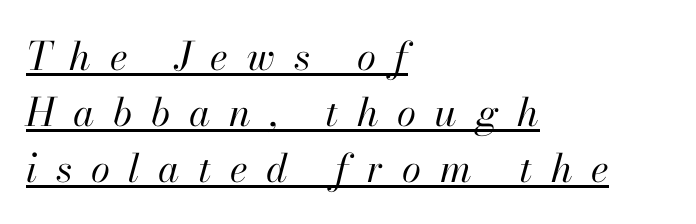
This sample uses expanded letter spacing, leaving extra air between glyphs. There's an unmistakable incline to the writing here. Typeset ragged right — the left edge is the straight one. Horizontal bands of white between lines are of average thickness. The cut favours lightness, reaching ordinary text weight at its darkest.
